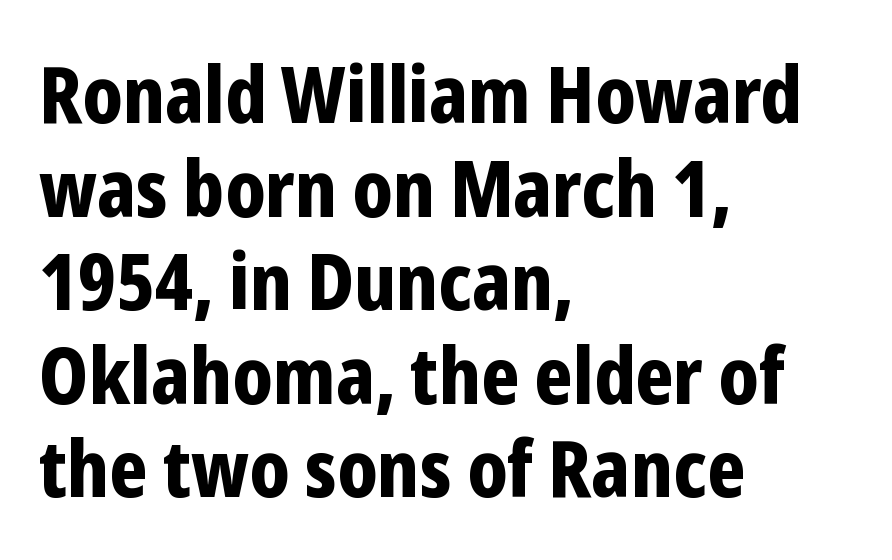
Bare-footed words on every line. This sample uses an upright cut, with every glyph sitting square on the baseline. Proportional: the letters do not fall into vertical columns. Which margin do the lines hug? The left one — the right edge is uneven. The letters are bold, with thick, heavy strokes. I'd call this a sans setting — the letters go barefoot.
